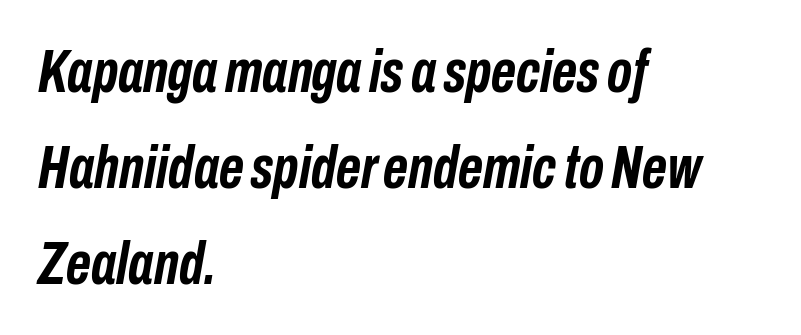
Q: Is the text bold? A: Yes.
Q: Is the text italic (slanted)? A: Yes, it leans right by about 10 degrees.
Q: Is the text underlined? A: No.
Q: How is the paragraph aligned? A: Left-aligned.
Q: Is the spacing between letters normal or unusually wide? A: Normal.
Q: Is the spacing between lines tight, normal or loose? A: Normal.
Q: Width (condensed, normal, or wide)? A: Condensed.
Q: Stroke contrast? A: Low.
Q: x-height? A: Medium.
Q: Monospaced? A: No.
